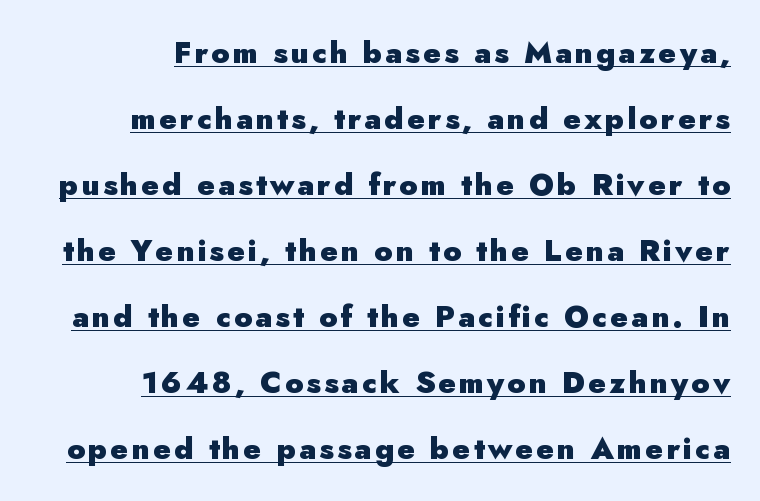
A baseline rule has been typeset under these characters. This rendering employs a face without finishing strokes, i.e., a sans-serif. Every letter is thick-stroked: bold, no question. In CSS terms this would be text-align: right. The typography opts for an upright posture over an oblique one.
